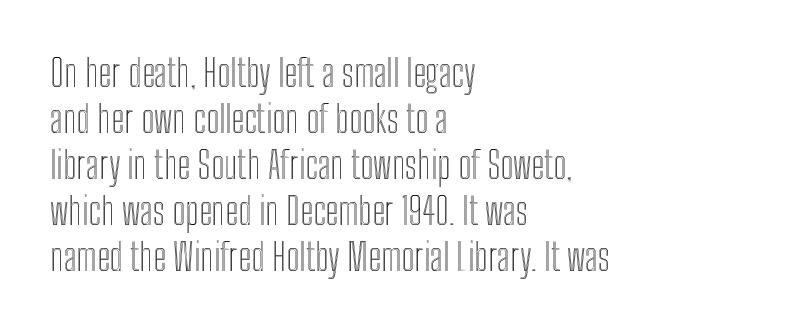
{"italic": "no", "width": "condensed", "x_height": "medium", "monospaced": "no", "underline": "no", "align": "left", "line_spacing_ratio": 1.24, "letter_spacing": "normal", "letter_spacing_em": 0.0, "glyph_px": 37}
